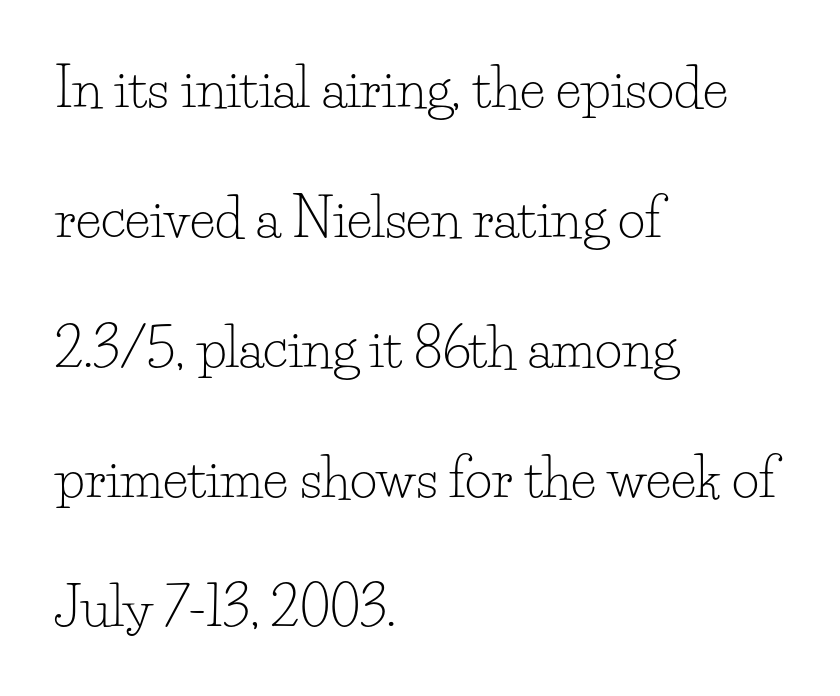
The image shows 53 px light serif type, upright; set left-aligned, loose line spacing (2.45x), normal letter spacing, not underlined; low stroke contrast and a small x-height.
